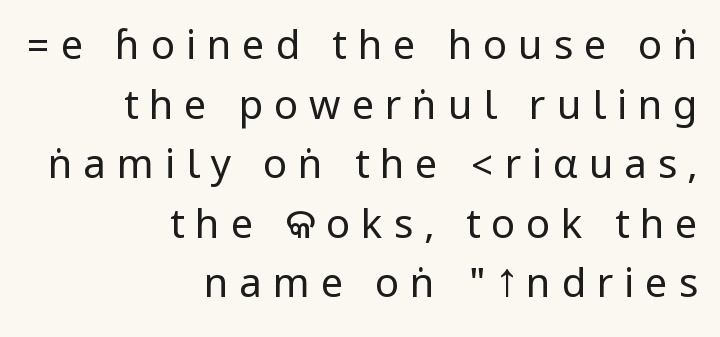
Q: Is the text bold? A: No.
Q: Is the text italic (slanted)? A: No, it is upright.
Q: Is the typeface a serif or a sans-serif typeface? A: Sans-serif.
Q: Is the text underlined? A: No.
Q: How is the paragraph aligned? A: Right-aligned.
Q: Is the spacing between letters normal or unusually wide? A: Unusually wide.
Q: Is the spacing between lines tight, normal or loose? A: Normal.
Q: Width (condensed, normal, or wide)? A: Condensed.
Q: Stroke contrast? A: Low.
